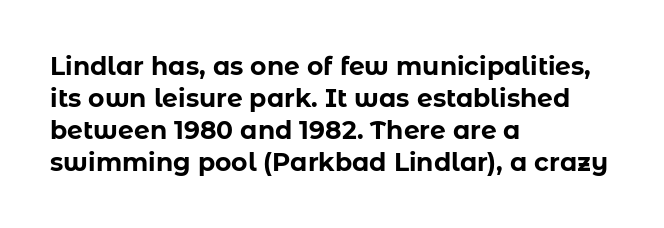
Q: Is the text bold? A: Yes.
Q: Is the text italic (slanted)? A: No, it is upright.
Q: Is the text underlined? A: No.
Q: How is the paragraph aligned? A: Left-aligned.
Q: Is the spacing between letters normal or unusually wide? A: Normal.
Q: Is the spacing between lines tight, normal or loose? A: Normal.
